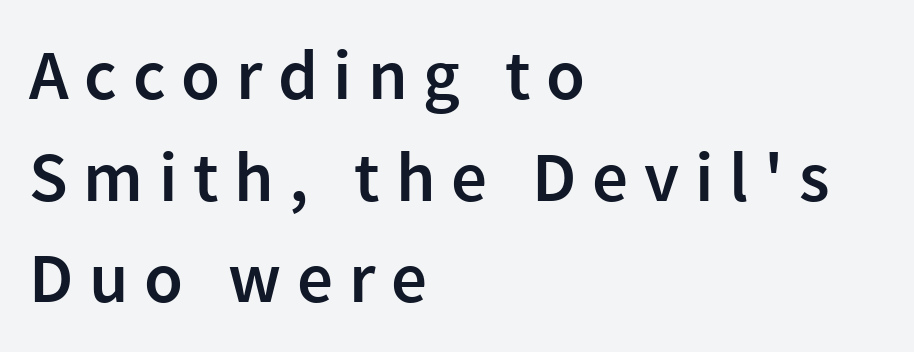
The image shows 71 px semibold sans-serif type, upright; set left-aligned, normal line spacing (1.43x), unusually wide letter spacing (+0.22 em), not underlined; a medium x-height.
